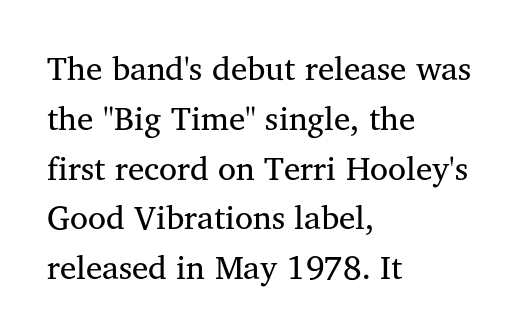
You could not count columns in this text — the font is proportionally spaced. A typesetter would call this leading conventional body-copy spacing. Where is the straight margin? On the left. The font family rendered here belongs to the serif group.
